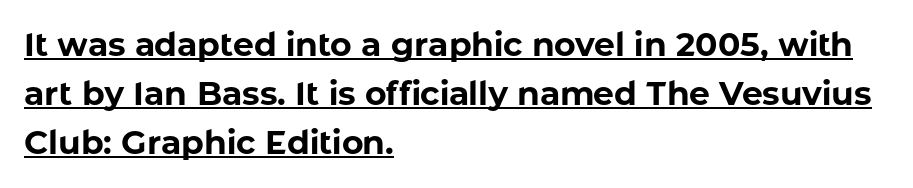
Q: Is the text bold? A: Yes.
Q: Is the text italic (slanted)? A: No, it is upright.
Q: Is the typeface a serif or a sans-serif typeface? A: Sans-serif.
Q: Is the text underlined? A: Yes.
Q: How is the paragraph aligned? A: Left-aligned.
Q: Is the spacing between letters normal or unusually wide? A: Normal.
Q: Is the spacing between lines tight, normal or loose? A: Normal.
Q: Width (condensed, normal, or wide)? A: Normal.
Q: Stroke contrast? A: Low.
Q: x-height? A: Medium.
Q: Monospaced? A: No.
